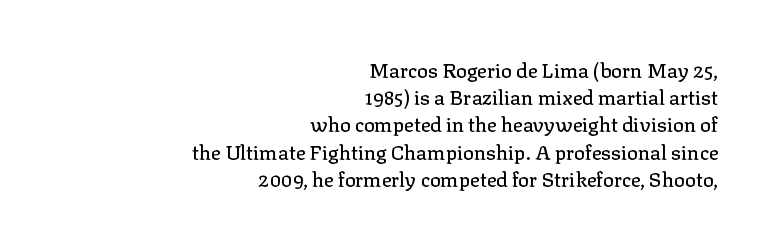
Q: Is the text italic (slanted)? A: No, it is upright.
Q: Is the text underlined? A: No.
Q: How is the paragraph aligned? A: Right-aligned.
Q: Is the spacing between letters normal or unusually wide? A: Normal.
Q: Is the spacing between lines tight, normal or loose? A: Normal.
